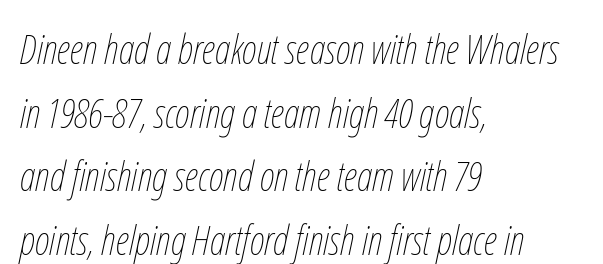
{"italic": "yes", "lean": "right", "slant_degrees": 12, "bold": "no", "weight": "thin", "width": "condensed", "stroke_contrast": "low", "x_height": "medium", "monospaced": "no", "underline": "no", "align": "left", "line_spacing": "normal", "line_spacing_ratio": 1.55, "letter_spacing": "normal", "letter_spacing_em": 0.0, "glyph_px": 41}
